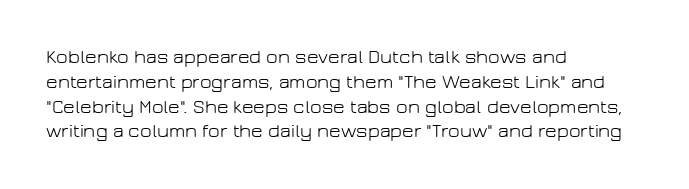
Each stroke keeps to a modest, everyday thickness or less. The type is set solid horizontally, with unmodified tracking. Italic: no, the glyphs are upright roman. In CSS terms this would be text-align: left.
